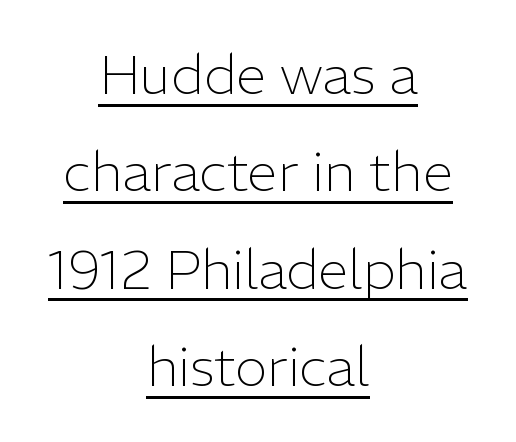
Q: Is the text bold? A: No.
Q: Is the text italic (slanted)? A: No, it is upright.
Q: Is the typeface a serif or a sans-serif typeface? A: Sans-serif.
Q: Is the text underlined? A: Yes.
Q: How is the paragraph aligned? A: Centered.
Q: Is the spacing between letters normal or unusually wide? A: Normal.
Q: Width (condensed, normal, or wide)? A: Normal.
Q: Stroke contrast? A: Low.
Q: x-height? A: Medium.
Q: Monospaced? A: No.
